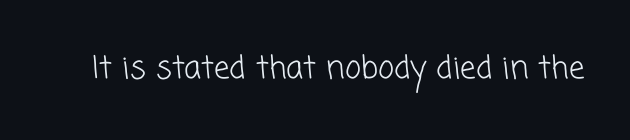
The image shows 31 px light sans-serif type; set normal letter spacing, not underlined; low stroke contrast and a medium x-height.
